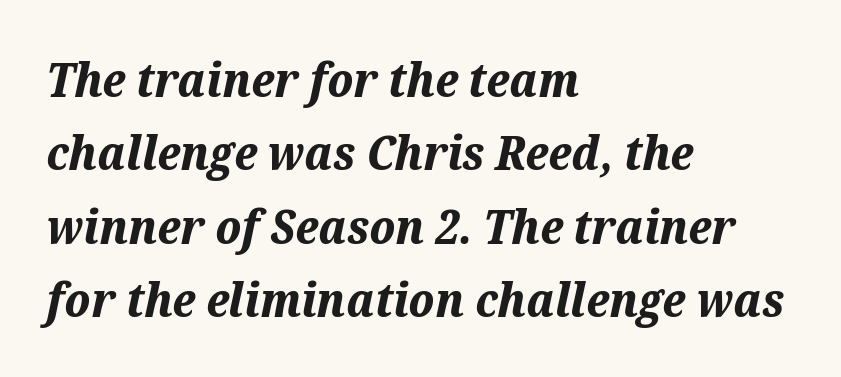
Q: Is the text bold? A: Yes.
Q: Is the text italic (slanted)? A: Yes, it leans right by about 12 degrees.
Q: Is the text underlined? A: No.
Q: How is the paragraph aligned? A: Left-aligned.
Q: Is the spacing between letters normal or unusually wide? A: Normal.
Q: Is the spacing between lines tight, normal or loose? A: Normal.
Q: Width (condensed, normal, or wide)? A: Normal.
Q: Stroke contrast? A: Medium.
Q: x-height? A: Medium.
Q: Monospaced? A: No.
